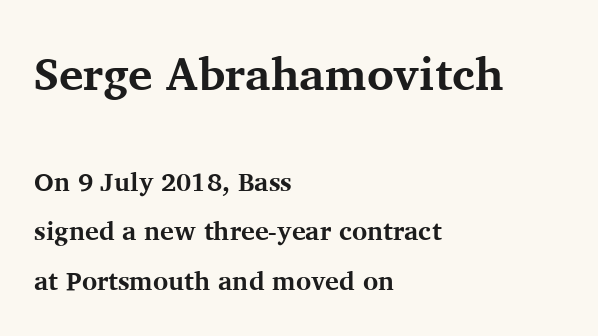
{"serif": "yes", "italic": "no", "bold": "yes", "weight": "bold", "width": "normal", "stroke_contrast": "medium", "x_height": "medium", "monospaced": "no", "underline": "no", "align": "left", "line_spacing": "loose", "line_spacing_ratio": 1.91, "letter_spacing": "normal", "letter_spacing_em": 0.0, "larger_block": "first", "size_ratio": 1.77, "glyph_px": 46}
